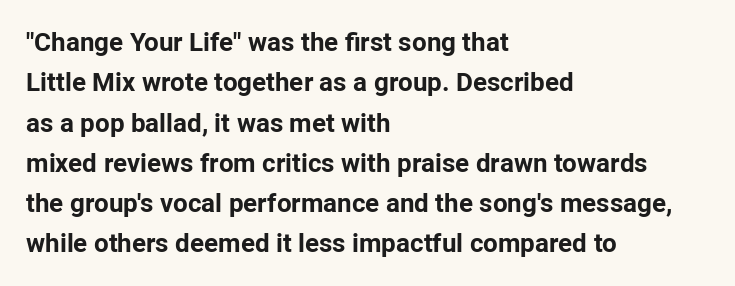
Q: Is the text bold? A: Yes.
Q: Is the text italic (slanted)? A: No, it is upright.
Q: Is the text underlined? A: No.
Q: How is the paragraph aligned? A: Left-aligned.
Q: Is the spacing between letters normal or unusually wide? A: Normal.
Q: Is the spacing between lines tight, normal or loose? A: Normal.
